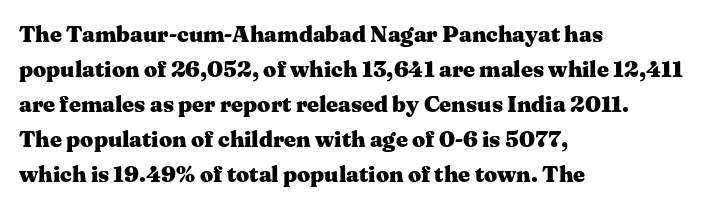
{"italic": "no", "bold": "yes", "underline": "no", "align": "left", "line_spacing": "normal", "line_spacing_ratio": 1.52, "letter_spacing": "normal", "letter_spacing_em": 0.0, "glyph_px": 23}
